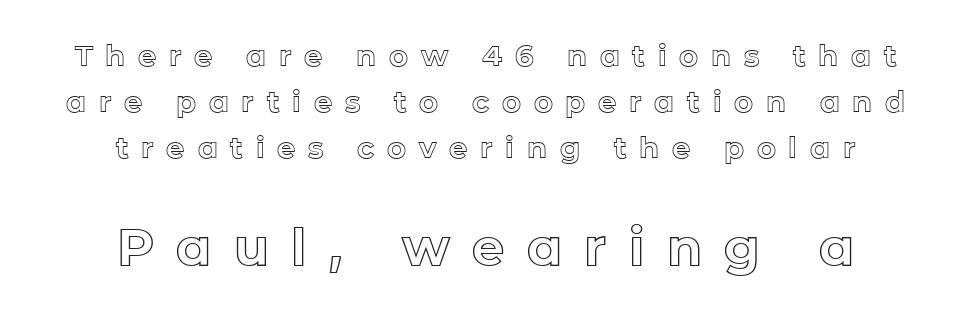
{"italic": "no", "width": "normal", "x_height": "medium", "monospaced": "no", "underline": "no", "align": "center", "line_spacing": "normal", "line_spacing_ratio": 1.58, "letter_spacing": "wide", "letter_spacing_em": 0.44, "larger_block": "second", "size_ratio": 1.76, "glyph_px": 51}
